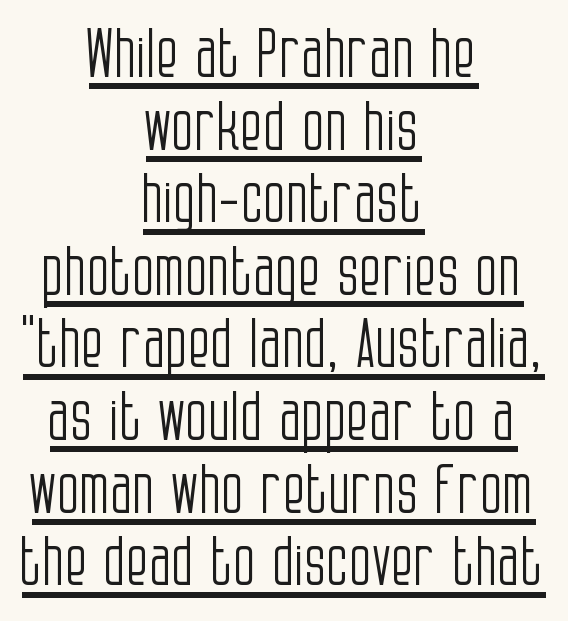
Leading: reduced. Stem width sits at or under what a default text font uses. A baseline rule has been typeset under these characters. Spacing verdict: proportional, widths tailored to each character. Font category for this specimen: sans-serif.
